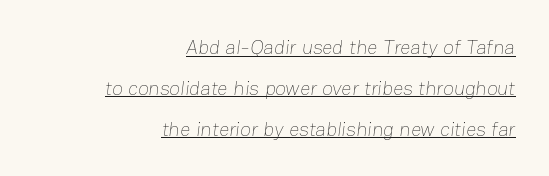
Q: Is the text bold? A: No.
Q: Is the text underlined? A: Yes.
Q: How is the paragraph aligned? A: Right-aligned.
Q: Is the spacing between letters normal or unusually wide? A: Normal.
Q: Is the spacing between lines tight, normal or loose? A: Loose.
